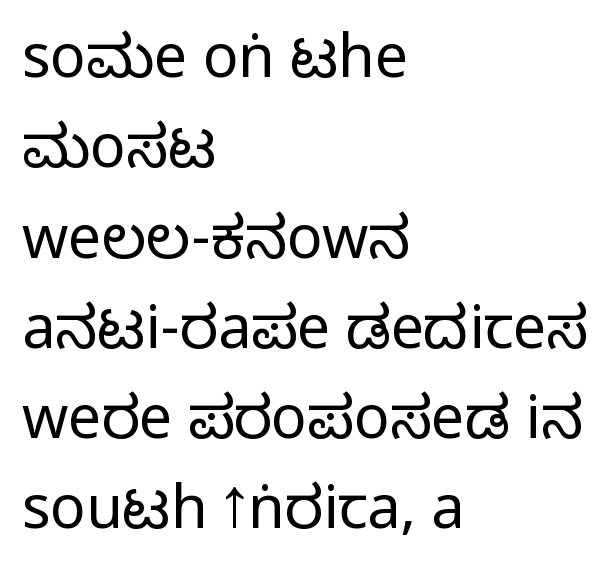
The image shows 59 px condensed sans-serif type, upright; set left-aligned, normal line spacing (1.53x), normal letter spacing, not underlined; medium stroke contrast.
